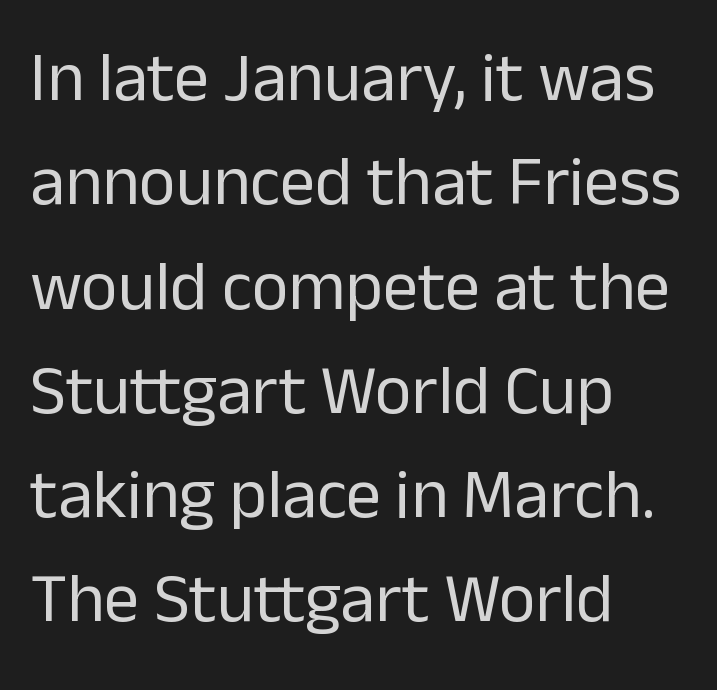
{"serif": "no", "italic": "no", "bold": "no", "weight": "regular", "width": "normal", "stroke_contrast": "low", "x_height": "medium", "monospaced": "no", "underline": "no", "align": "left", "line_spacing": "normal", "line_spacing_ratio": 1.49, "letter_spacing": "normal", "letter_spacing_em": 0.0, "glyph_px": 70}
